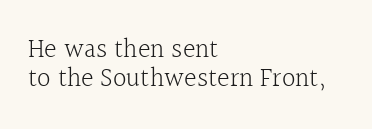
The image shows 27 px text type, upright; set left-aligned, tight line spacing (1.07x), normal letter spacing, not underlined.
